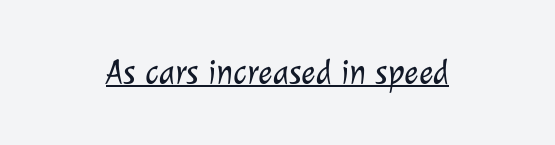
Q: Is the text bold? A: No.
Q: Is the typeface a serif or a sans-serif typeface? A: Sans-serif.
Q: Is the text underlined? A: Yes.
Q: Is the spacing between letters normal or unusually wide? A: Normal.
Q: Width (condensed, normal, or wide)? A: Normal.
Q: Stroke contrast? A: Low.
Q: x-height? A: Medium.
Q: Monospaced? A: No.
